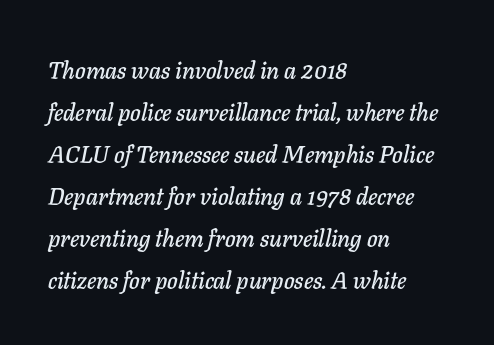
Characters are canted at an angle relative to the baseline's perpendicular. This sample is left-justified, so line endings fall wherever the words run out. The gaps between neighbouring characters are ordinary and unremarkable. The string is rendered with underlining switched off.
